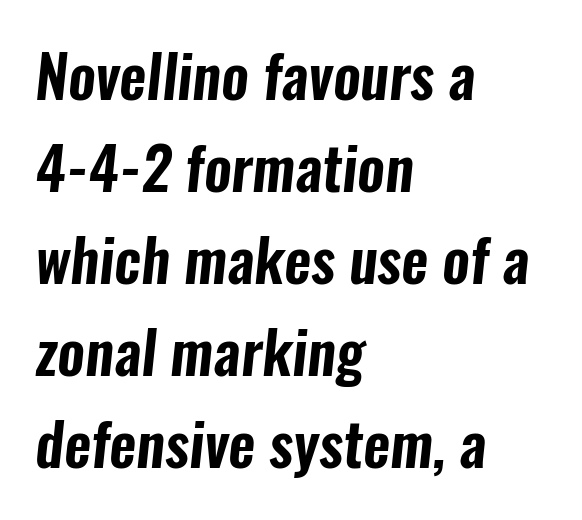
The image shows 59 px condensed sans-serif type; set left-aligned, normal line spacing (1.56x), normal letter spacing, not underlined; low stroke contrast and a medium x-height.
